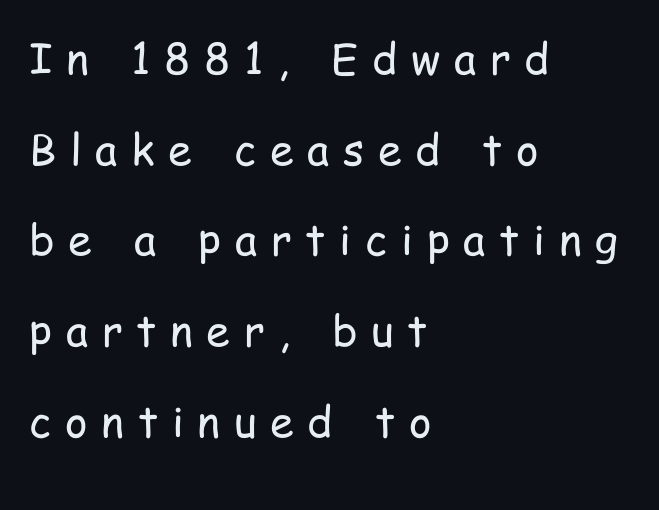
Q: Is the text bold? A: No.
Q: Is the text italic (slanted)? A: No, it is upright.
Q: Is the typeface a serif or a sans-serif typeface? A: Sans-serif.
Q: Is the text underlined? A: No.
Q: How is the paragraph aligned? A: Left-aligned.
Q: Is the spacing between letters normal or unusually wide? A: Unusually wide.
Q: Is the spacing between lines tight, normal or loose? A: Loose.
Q: Width (condensed, normal, or wide)? A: Condensed.
Q: Stroke contrast? A: Low.
Q: x-height? A: Medium.
Q: Monospaced? A: No.
